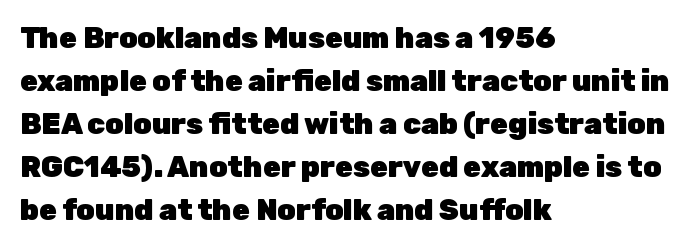
The image shows 29 px heavy sans-serif type, upright; set left-aligned, normal line spacing (1.48x), normal letter spacing, not underlined; low stroke contrast and a medium x-height.
